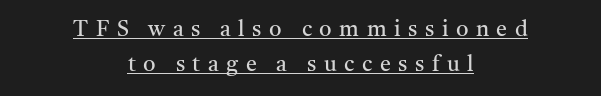
The image shows 22 px text type, upright; set centered, normal line spacing (1.59x), unusually wide letter spacing (+0.34 em), underlined.
